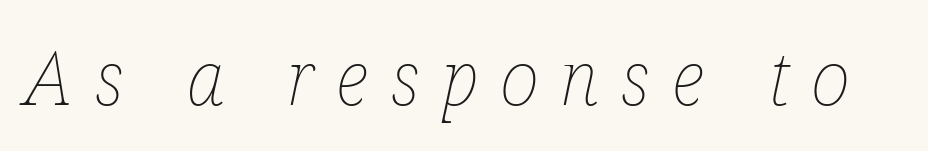
The image shows 75 px thin, condensed type, italic (leaning right); set unusually wide letter spacing (+0.29 em), not underlined; low stroke contrast and a medium x-height.
